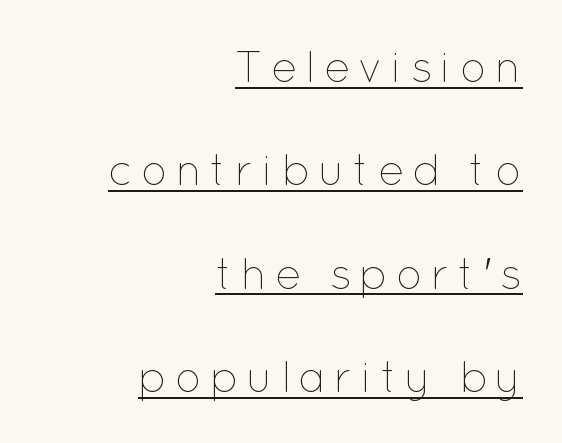
Underlined type. It's the straight-up-and-down kind of type. These lines are rendered in a variable-pitch font. The leading is generous, giving the passage an open texture.
